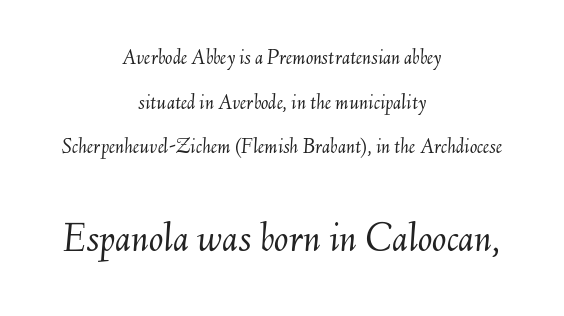
The foot of each line stays bare and open. Inter-character spacing is left at the font's built-in metrics. A great deal of white space separates one row of letters from the next. Slanted lettering throughout.
